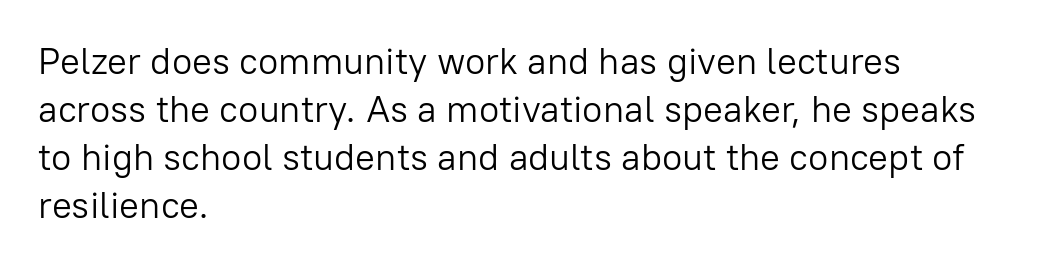
Q: Is the text bold? A: No.
Q: Is the text italic (slanted)? A: No, it is upright.
Q: Is the typeface a serif or a sans-serif typeface? A: Sans-serif.
Q: Is the text underlined? A: No.
Q: How is the paragraph aligned? A: Left-aligned.
Q: Is the spacing between letters normal or unusually wide? A: Normal.
Q: Is the spacing between lines tight, normal or loose? A: Normal.
Q: Width (condensed, normal, or wide)? A: Normal.
Q: Stroke contrast? A: Low.
Q: x-height? A: Medium.
Q: Monospaced? A: No.
